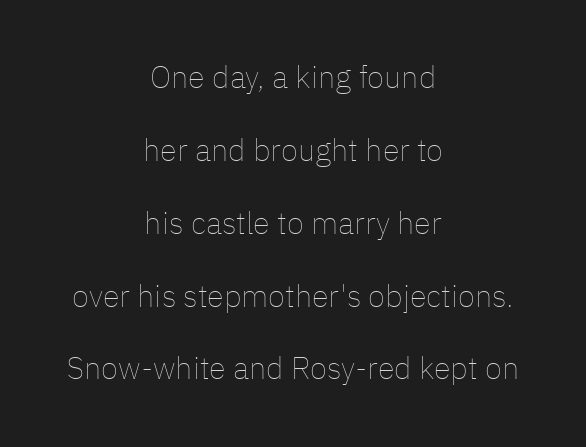
Q: Is the text bold? A: No.
Q: Is the text italic (slanted)? A: No, it is upright.
Q: Is the text underlined? A: No.
Q: How is the paragraph aligned? A: Centered.
Q: Is the spacing between letters normal or unusually wide? A: Normal.
Q: Is the spacing between lines tight, normal or loose? A: Loose.
Q: Width (condensed, normal, or wide)? A: Normal.
Q: Stroke contrast? A: Low.
Q: x-height? A: Medium.
Q: Monospaced? A: No.
